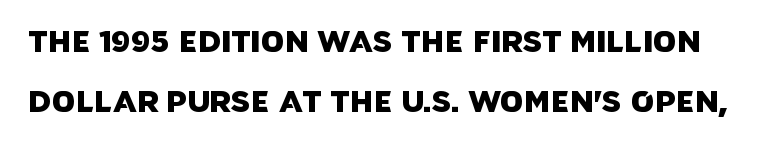
{"serif": "no", "width": "normal", "stroke_contrast": "low", "x_height": "large", "monospaced": "no", "underline": "no", "line_spacing": "loose", "line_spacing_ratio": 2.01, "letter_spacing": "normal", "letter_spacing_em": 0.0, "glyph_px": 30}
